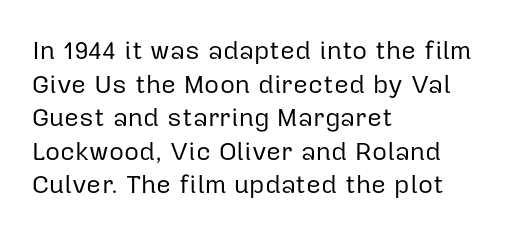
{"italic": "no", "bold": "no", "underline": "no", "align": "left", "line_spacing": "normal", "line_spacing_ratio": 1.29, "letter_spacing": "normal", "letter_spacing_em": 0.0, "glyph_px": 26}
